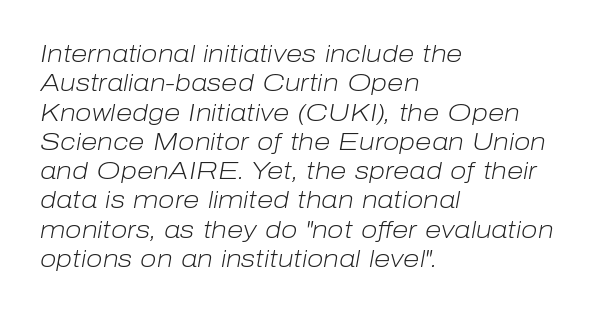
The image shows 24 px text type, italic (leaning right); set left-aligned, line spacing 1.22x, normal letter spacing, not underlined.
